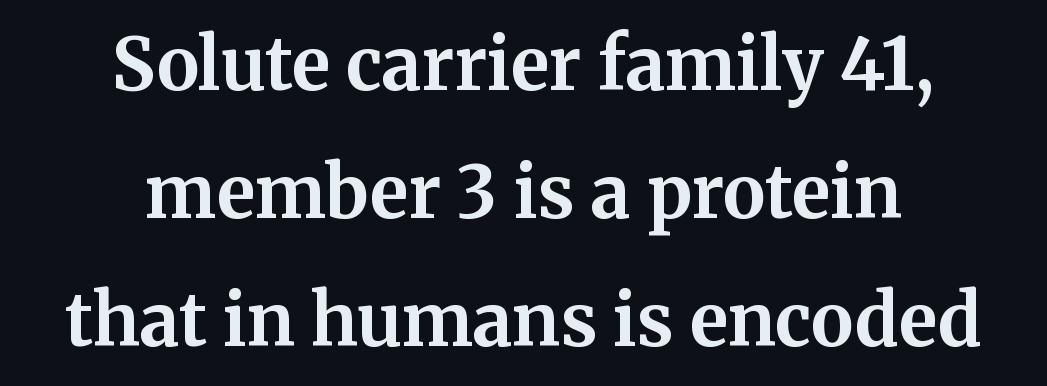
{"serif": "yes", "italic": "no", "bold": "yes", "weight": "bold", "width": "normal", "stroke_contrast": "medium", "x_height": "medium", "monospaced": "no", "underline": "no", "align": "center", "line_spacing_ratio": 1.78, "letter_spacing": "normal", "letter_spacing_em": 0.0, "glyph_px": 72}
